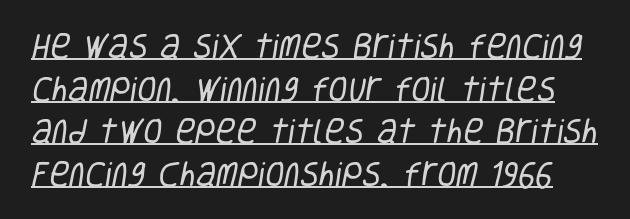
The weight tops out at a normal text grade. Character widths vary here, with narrow letters taking less room than wide ones. To sum up the face: it is a sans, with no serifs. If you measured baseline to baseline, you'd find a middling distance.
